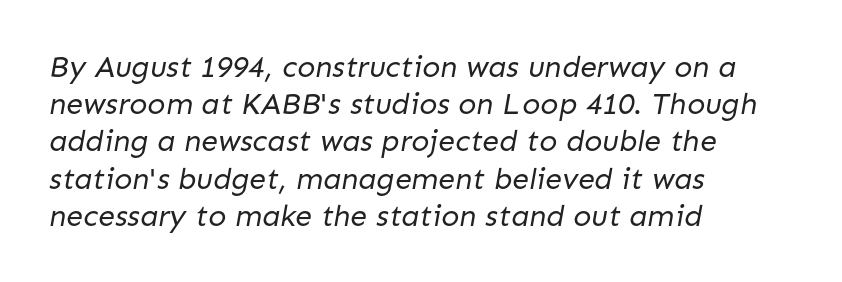
{"serif": "no", "bold": "no", "weight": "regular", "width": "normal", "stroke_contrast": "low", "x_height": "medium", "monospaced": "no", "underline": "no", "align": "left", "line_spacing_ratio": 1.24, "letter_spacing": "normal", "letter_spacing_em": 0.0, "glyph_px": 30}
